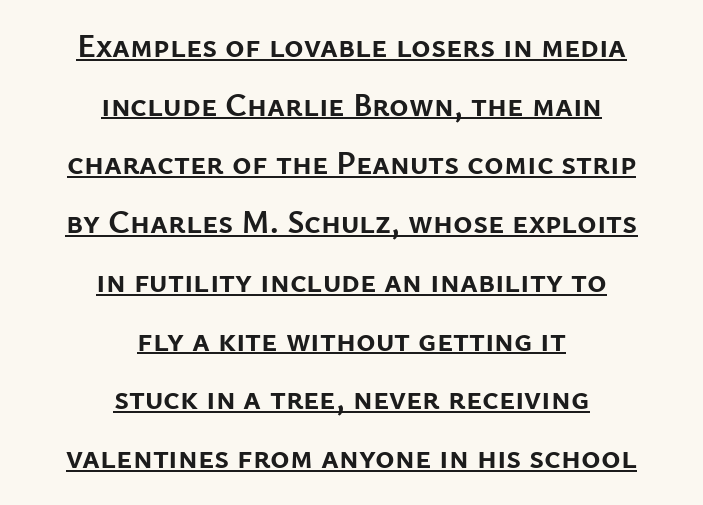
Q: Is the text bold? A: Yes.
Q: Is the text italic (slanted)? A: No, it is upright.
Q: Is the typeface a serif or a sans-serif typeface? A: Sans-serif.
Q: Is the text underlined? A: Yes.
Q: How is the paragraph aligned? A: Centered.
Q: Is the spacing between letters normal or unusually wide? A: Normal.
Q: Width (condensed, normal, or wide)? A: Normal.
Q: Stroke contrast? A: Low.
Q: x-height? A: Medium.
Q: Monospaced? A: No.
